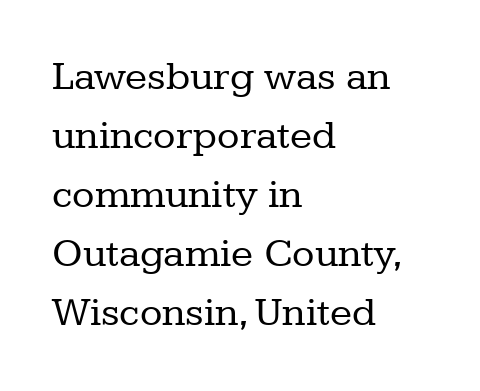
Q: Is the text bold? A: No.
Q: Is the text italic (slanted)? A: No, it is upright.
Q: Is the typeface a serif or a sans-serif typeface? A: Serif.
Q: Is the text underlined? A: No.
Q: How is the paragraph aligned? A: Left-aligned.
Q: Is the spacing between letters normal or unusually wide? A: Normal.
Q: Is the spacing between lines tight, normal or loose? A: Normal.
Q: Width (condensed, normal, or wide)? A: Normal.
Q: Stroke contrast? A: Low.
Q: x-height? A: Medium.
Q: Monospaced? A: No.
